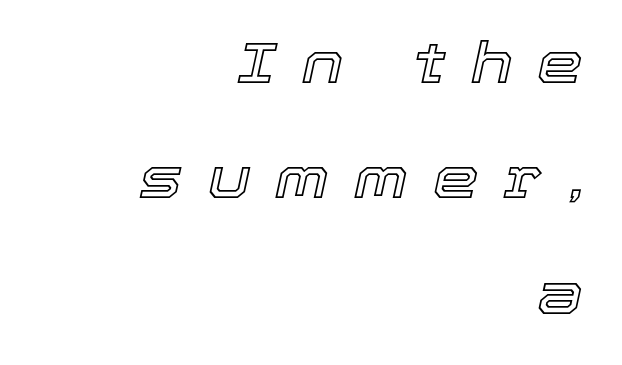
Only glyphs here, with clear space below each row. Does extra space separate the letters? Yes, quite a lot of it. Do the characters align in a grid? No, the font is proportional. The typography opts for an oblique posture over an upright one. If you measured baseline to baseline, you'd find a long distance. Reading down the block, your eye finds every line finishing at a fixed right position.
